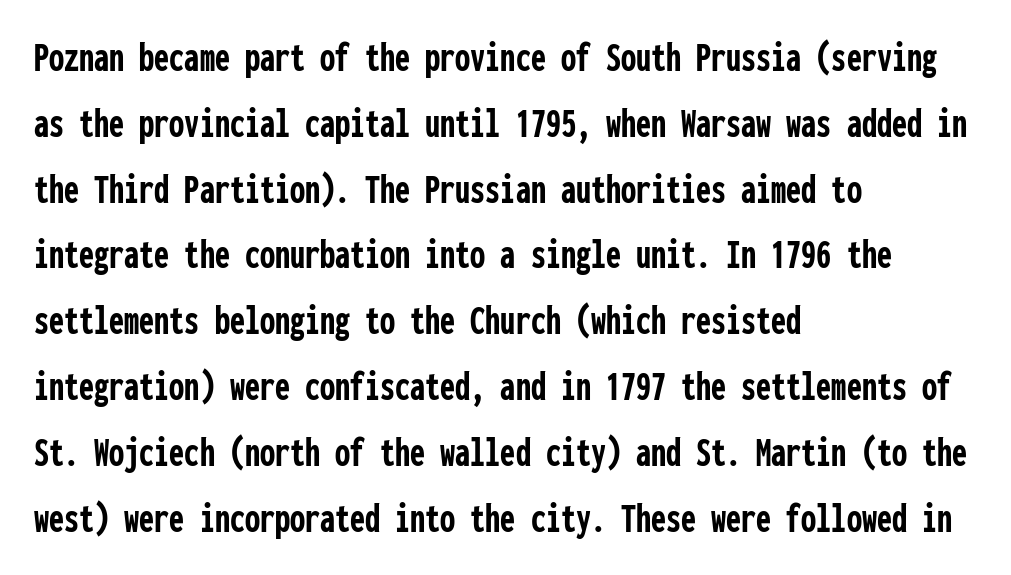
{"serif": "no", "italic": "no", "bold": "yes", "weight": "semibold", "width": "condensed", "stroke_contrast": "low", "x_height": "medium", "monospaced": "yes", "underline": "no", "align": "left", "line_spacing": "normal", "line_spacing_ratio": 1.53, "letter_spacing": "normal", "letter_spacing_em": 0.0, "glyph_px": 43}
